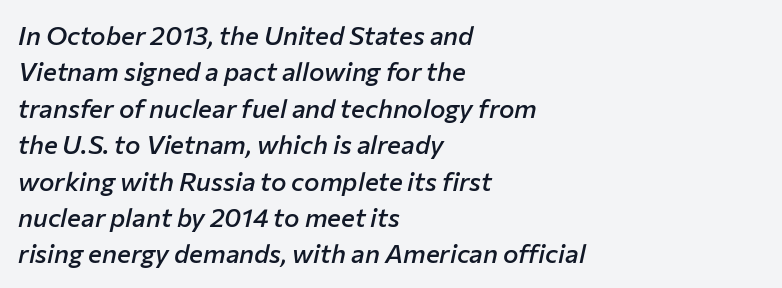
Q: Is the text bold? A: Semi-bold.
Q: Is the text italic (slanted)? A: Yes, it leans right by about 12 degrees.
Q: Is the text underlined? A: No.
Q: How is the paragraph aligned? A: Left-aligned.
Q: Is the spacing between letters normal or unusually wide? A: Normal.
Q: Is the spacing between lines tight, normal or loose? A: Normal.
